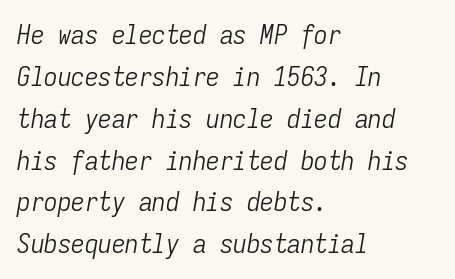
Vertical stems look standard width or narrower in stroke. Casual observation: everything's shoved over to the left. Would a proofreader flag this as italicized? Yes. The vertical gap from one line to the next is medium. Inter-character spacing is left at the font's built-in metrics. The baseline area is clear.
